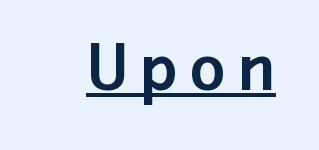
Character widths vary here, with narrow letters taking less room than wide ones. Notice how thick the strokes are: this is what a full bold looks like. The font's upright variant was chosen for this text. Caption: lettering with a line underneath.
